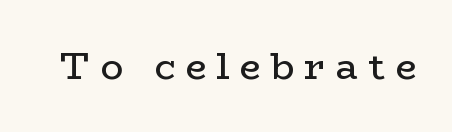
The font is comparable to plain body text, perhaps lighter. Lines of text with bare space underneath. The gaps between neighbouring characters are conspicuously large. This is serif lettering, the kind often seen in printed books. Do the letters lean? They stand straight. Character widths vary here, with narrow letters taking less room than wide ones.
